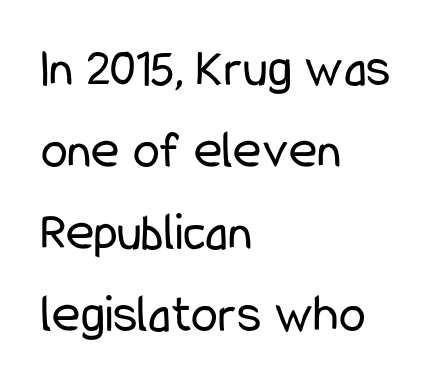
{"serif": "no", "italic": "no", "bold": "no", "weight": "regular", "width": "condensed", "stroke_contrast": "low", "x_height": "medium", "monospaced": "no", "underline": "no", "align": "left", "line_spacing": "normal", "line_spacing_ratio": 1.52, "letter_spacing": "normal", "letter_spacing_em": 0.0, "glyph_px": 54}
